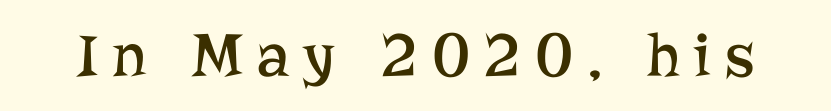
{"serif": "yes", "italic": "no", "bold": "no", "weight": "regular", "width": "normal", "stroke_contrast": "low", "x_height": "medium", "monospaced": "no", "underline": "no", "letter_spacing": "wide", "letter_spacing_em": 0.23, "glyph_px": 63}
